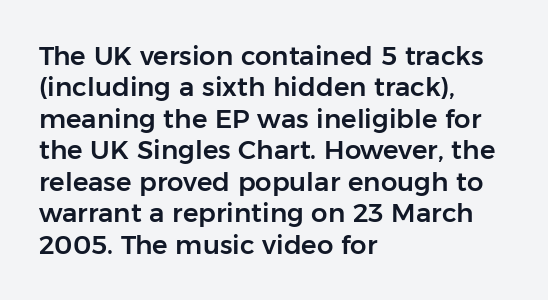
The image shows 26 px text type, upright; set left-aligned, line spacing 1.21x, normal letter spacing, not underlined.
